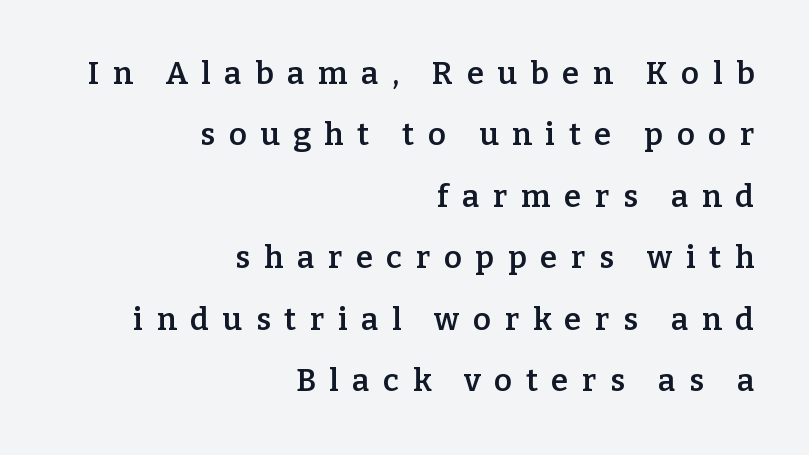
Observe the serifs anchoring each vertical stroke in this sample. These lines are rendered in a variable-pitch font. Only glyphs here, with clear space below each row. Summary of weight: moderately heavy, a semibold.
